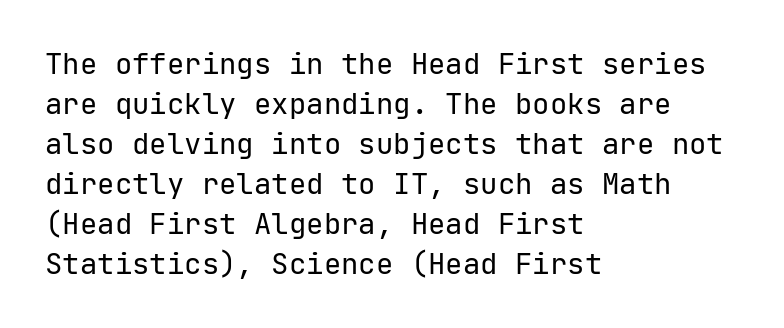
Q: Is the text bold? A: No.
Q: Is the text italic (slanted)? A: No, it is upright.
Q: Is the typeface a serif or a sans-serif typeface? A: Sans-serif.
Q: Is the text underlined? A: No.
Q: How is the paragraph aligned? A: Left-aligned.
Q: Is the spacing between letters normal or unusually wide? A: Normal.
Q: Is the spacing between lines tight, normal or loose? A: Normal.
Q: Width (condensed, normal, or wide)? A: Normal.
Q: Stroke contrast? A: Low.
Q: x-height? A: Medium.
Q: Monospaced? A: Yes.
